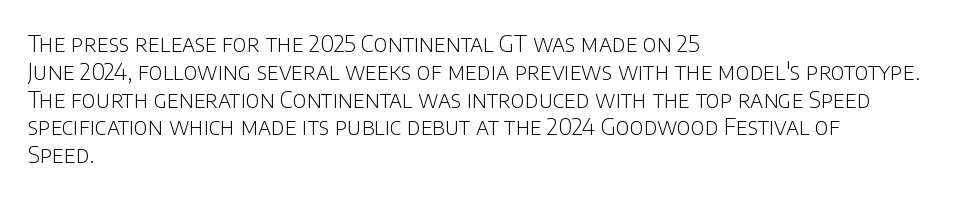
Italic: no, the glyphs are upright roman. Typeset ragged right — the left edge is the straight one. The gaps between neighbouring characters are ordinary and unremarkable. No letter is thick-stroked: the sample isn't bold. Lines of text with bare space underneath.
